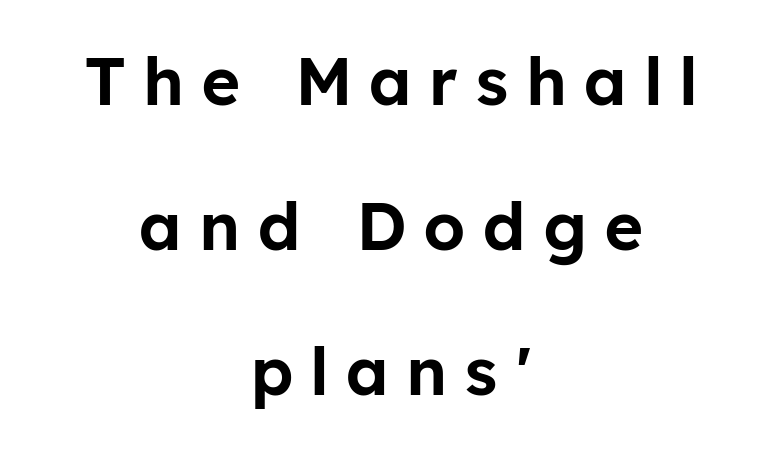
One glance says open: line gaps are wider than usual. The foot of each line stays bare and open. Compared with typical body copy, the letter spacing here is much looser. The lines are quadded center. The designer went with a sans here, leaving each stem footless. The typography opts for an upright posture over an oblique one.
